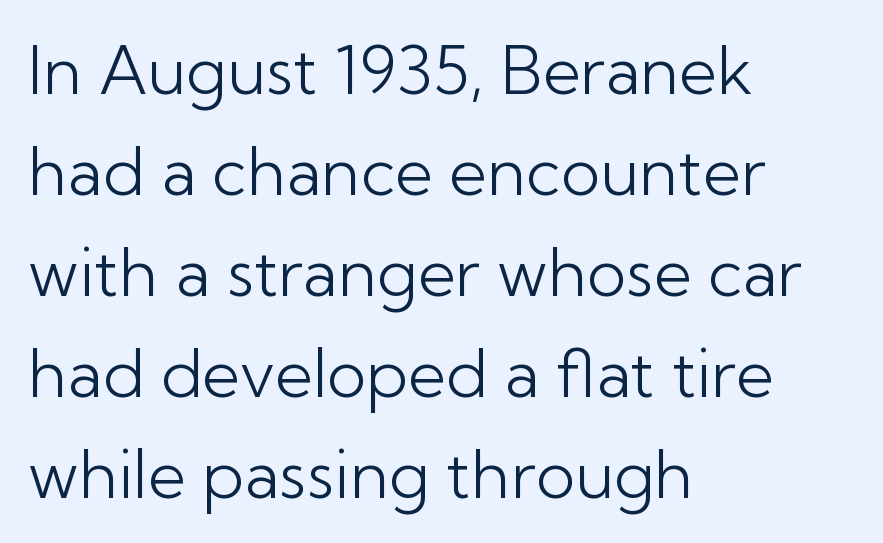
{"serif": "no", "italic": "no", "bold": "no", "weight": "light", "width": "normal", "stroke_contrast": "low", "x_height": "medium", "monospaced": "no", "underline": "no", "align": "left", "line_spacing": "normal", "line_spacing_ratio": 1.53, "letter_spacing": "normal", "letter_spacing_em": 0.0, "glyph_px": 66}
